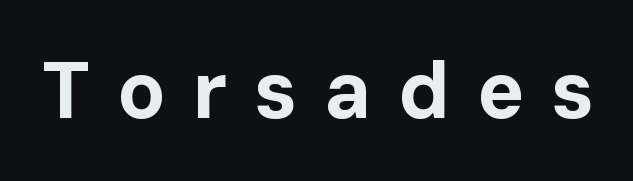
The image shows 80 px bold sans-serif type, upright; set unusually wide letter spacing (+0.33 em), not underlined; low stroke contrast and a medium x-height.
